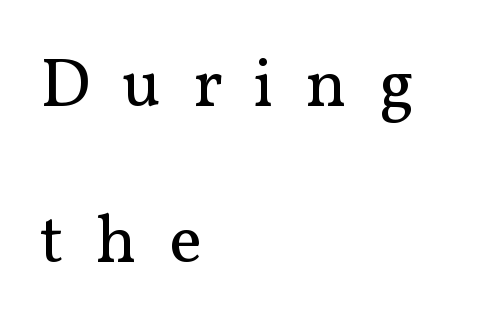
The image shows 69 px regular-weight serif type, upright; set left-aligned, loose line spacing (2.26x), unusually wide letter spacing (+0.46 em), not underlined; medium stroke contrast and a medium x-height.
